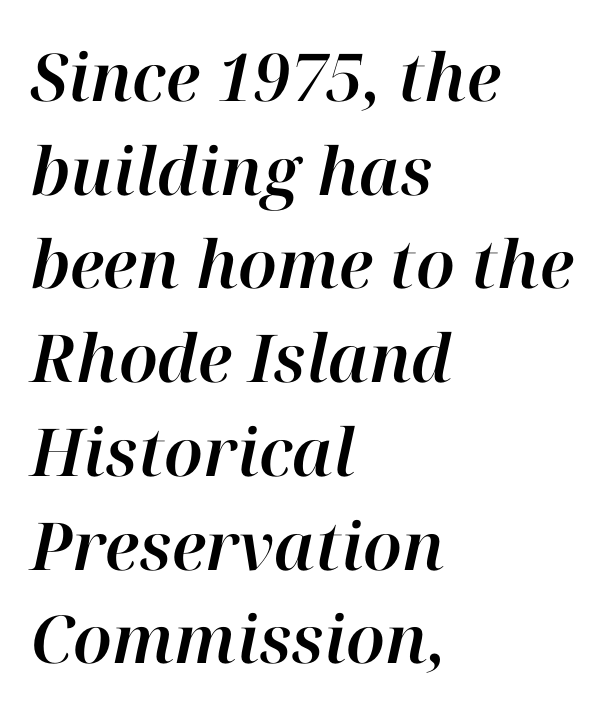
Q: Is the text italic (slanted)? A: Yes, it leans right by about 12 degrees.
Q: Is the text underlined? A: No.
Q: How is the paragraph aligned? A: Left-aligned.
Q: Is the spacing between letters normal or unusually wide? A: Normal.
Q: Is the spacing between lines tight, normal or loose? A: Normal.
Q: Width (condensed, normal, or wide)? A: Normal.
Q: Stroke contrast? A: High.
Q: x-height? A: Medium.
Q: Monospaced? A: No.
